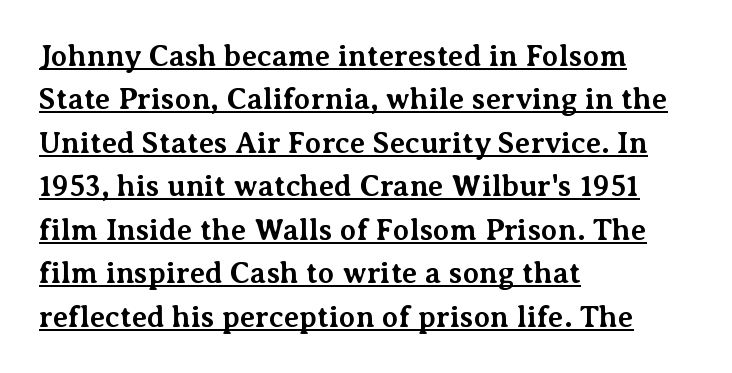
Q: Is the text bold? A: Yes.
Q: Is the text italic (slanted)? A: No, it is upright.
Q: Is the typeface a serif or a sans-serif typeface? A: Serif.
Q: Is the text underlined? A: Yes.
Q: How is the paragraph aligned? A: Left-aligned.
Q: Is the spacing between letters normal or unusually wide? A: Normal.
Q: Is the spacing between lines tight, normal or loose? A: Normal.
Q: Width (condensed, normal, or wide)? A: Normal.
Q: Stroke contrast? A: Medium.
Q: x-height? A: Medium.
Q: Monospaced? A: No.
